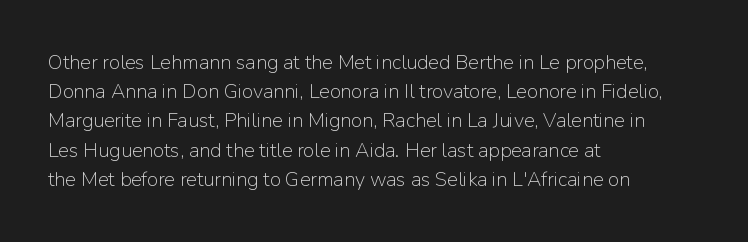
Q: Is the text bold? A: No.
Q: Is the text italic (slanted)? A: No, it is upright.
Q: Is the text underlined? A: No.
Q: How is the paragraph aligned? A: Left-aligned.
Q: Is the spacing between letters normal or unusually wide? A: Normal.
Q: Is the spacing between lines tight, normal or loose? A: Normal.
